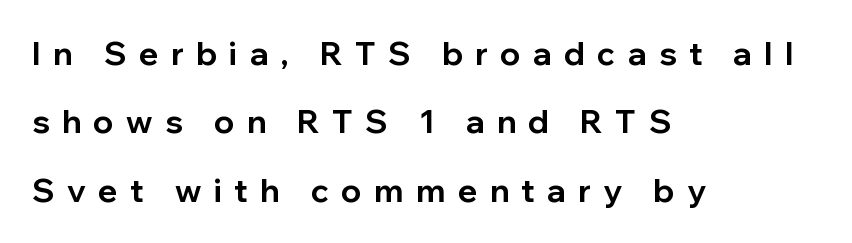
Casual observation: everything's shoved over to the left. This block would shrink considerably if given ordinary leading; it's expanded now. These lines are rendered in a variable-pitch font. On the weight axis this lands at bold, roughly 700. The area under the type is left untouched. Ascenders rise straight up at ninety degrees.
